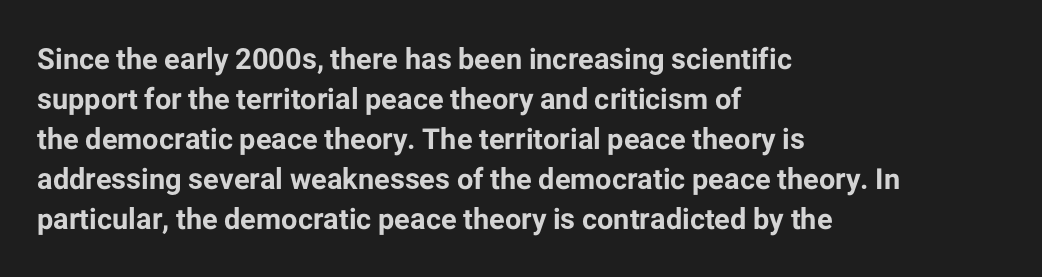
The image shows 29 px bold sans-serif type, upright; set left-aligned, normal line spacing (1.38x), normal letter spacing, not underlined; low stroke contrast and a medium x-height.
